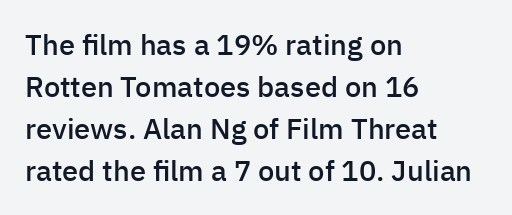
Q: Is the text bold? A: Semi-bold.
Q: Is the text italic (slanted)? A: No, it is upright.
Q: Is the typeface a serif or a sans-serif typeface? A: Sans-serif.
Q: Is the text underlined? A: No.
Q: How is the paragraph aligned? A: Left-aligned.
Q: Is the spacing between letters normal or unusually wide? A: Normal.
Q: Is the spacing between lines tight, normal or loose? A: Normal.
Q: Width (condensed, normal, or wide)? A: Normal.
Q: Stroke contrast? A: Low.
Q: x-height? A: Medium.
Q: Monospaced? A: No.
